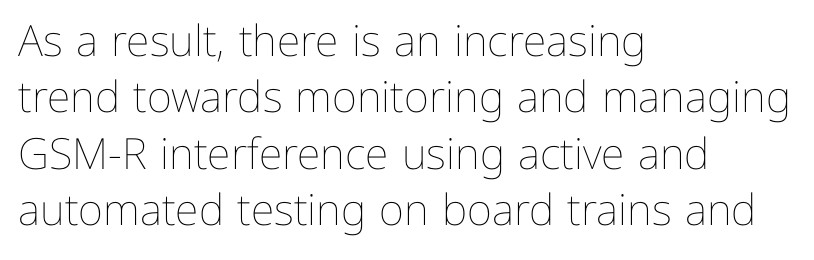
The lettering holds an erect, upright posture throughout. In terms of leading, this rendering sits right in the middle. The rendering uses natural spacing where letterforms have individual widths. Nobody drew a line under any word here. The strokes are not fattened; the text isn't bold. This rendering leaves character spacing at its baseline value.
